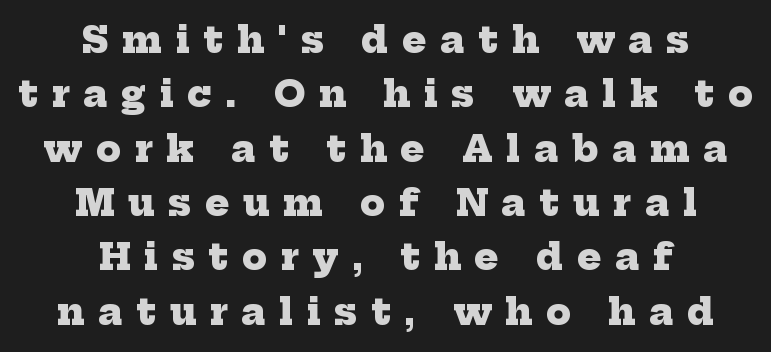
The image shows 36 px heavy serif type; set centered, normal line spacing (1.51x), unusually wide letter spacing (+0.38 em), not underlined; low stroke contrast and a medium x-height.
